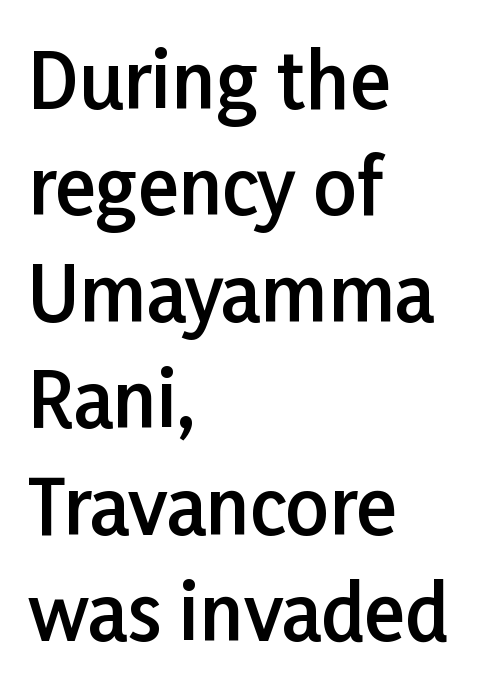
Vertically, the passage feels balanced, rows spaced as you'd expect. This is roman type, the default non-slanted kind. Nothing sits at the stroke ends, so this counts as sans-serif. The typesetting leans somewhat heavy: a semibold.
